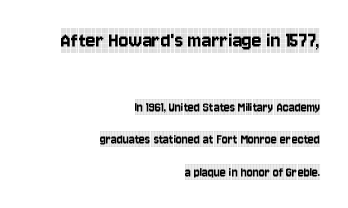
Q: Is the text italic (slanted)? A: No, it is upright.
Q: Is the text underlined? A: No.
Q: How is the paragraph aligned? A: Right-aligned.
Q: Is the spacing between letters normal or unusually wide? A: Normal.
Q: Is the spacing between lines tight, normal or loose? A: Loose.
Q: Which block of text is set in a larger size, the first (top) or the second (bottom)? A: The first (top) one.
